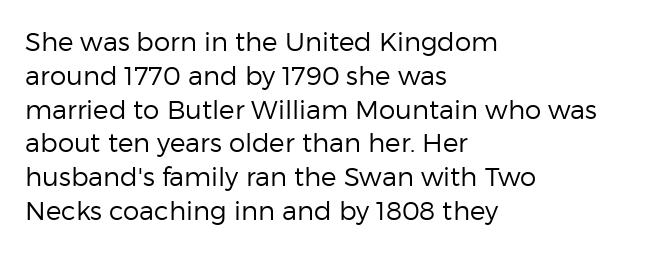
Q: Is the text bold? A: No.
Q: Is the text italic (slanted)? A: No, it is upright.
Q: Is the text underlined? A: No.
Q: How is the paragraph aligned? A: Left-aligned.
Q: Is the spacing between letters normal or unusually wide? A: Normal.
Q: Is the spacing between lines tight, normal or loose? A: Normal.
